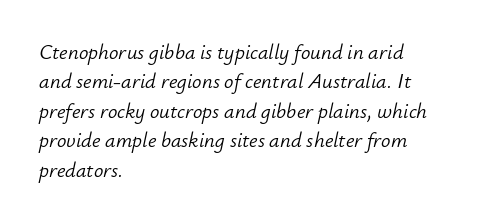
{"italic": "yes", "lean": "right", "slant_degrees": 12, "bold": "no", "underline": "no", "align": "left", "line_spacing": "normal", "line_spacing_ratio": 1.4, "letter_spacing": "normal", "letter_spacing_em": 0.0, "glyph_px": 21}
